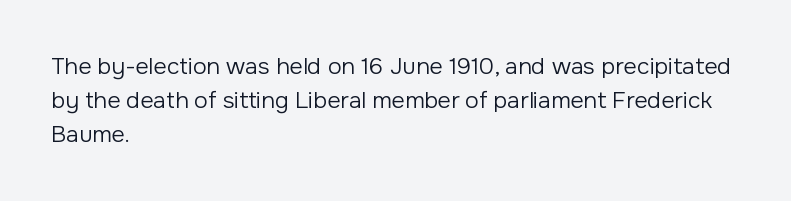
Q: Is the text bold? A: No.
Q: Is the text italic (slanted)? A: No, it is upright.
Q: Is the text underlined? A: No.
Q: How is the paragraph aligned? A: Left-aligned.
Q: Is the spacing between letters normal or unusually wide? A: Normal.
Q: Is the spacing between lines tight, normal or loose? A: Normal.
